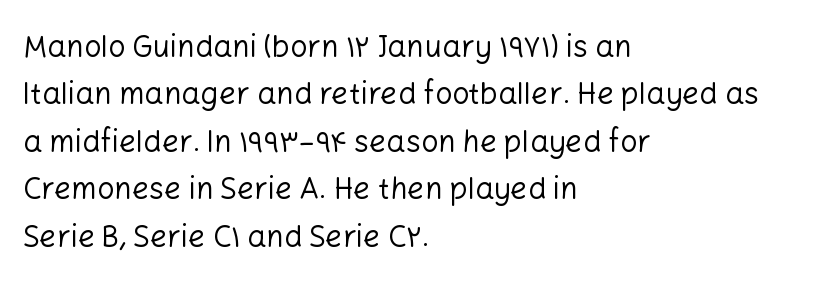
The image shows 30 px regular-weight sans-serif type, upright; set left-aligned, normal line spacing (1.58x), normal letter spacing, not underlined; low stroke contrast and a medium x-height.
